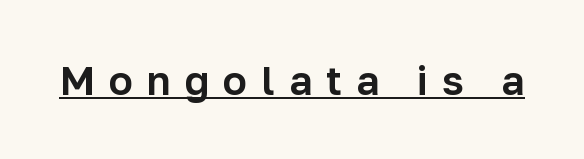
Q: Is the text italic (slanted)? A: No, it is upright.
Q: Is the typeface a serif or a sans-serif typeface? A: Sans-serif.
Q: Is the text underlined? A: Yes.
Q: Is the spacing between letters normal or unusually wide? A: Unusually wide.
Q: Width (condensed, normal, or wide)? A: Normal.
Q: Stroke contrast? A: Low.
Q: x-height? A: Medium.
Q: Monospaced? A: No.
